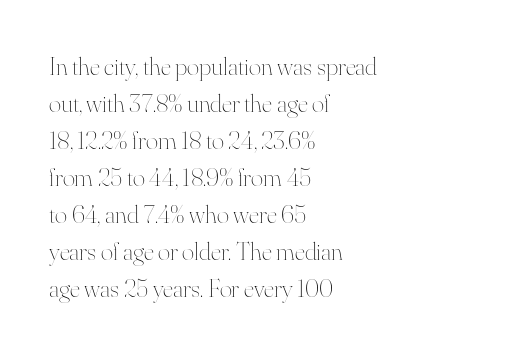
Rule under the text: the space is simply empty. The tracking reads as untouched default to a designer's eye. Compared with a typical body face, this is equally light or lighter still. A student would call this left alignment; a typographer would say flush left, rag right. The rows are spaced the way most documents space them.
